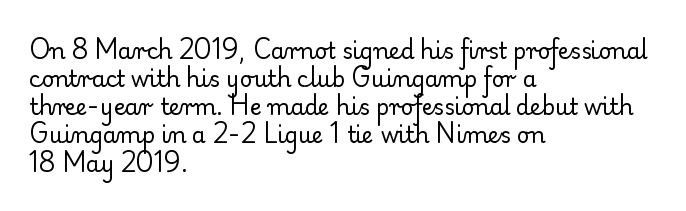
The image shows 22 px text type, upright; set left-aligned, normal line spacing (1.28x), normal letter spacing, not underlined.
